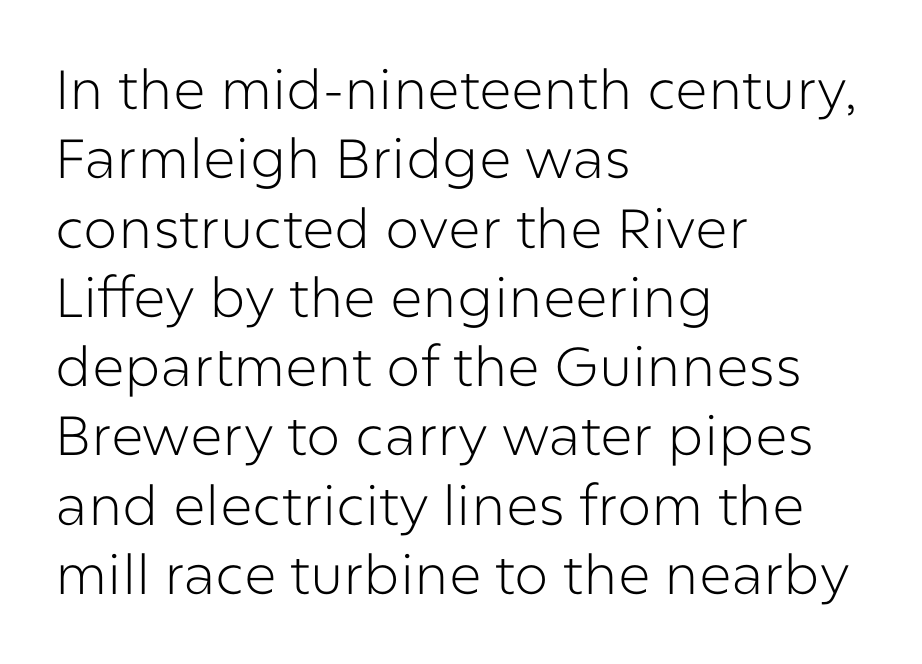
The image shows 55 px light sans-serif type, upright; set left-aligned, normal line spacing (1.26x), normal letter spacing, not underlined; low stroke contrast and a medium x-height.
